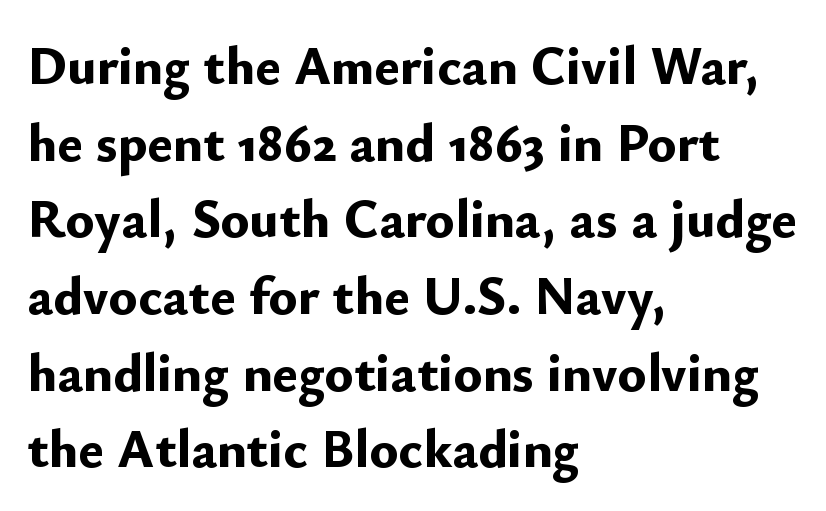
Quick note: not italic, upright. This rendering employs a face without finishing strokes, i.e., a sans-serif. These lines keep a tight, regular rhythm from letter to letter. Whoever set this chose a conventional vertical rhythm. The baseline area is clear. In CSS terms this would be text-align: left.
